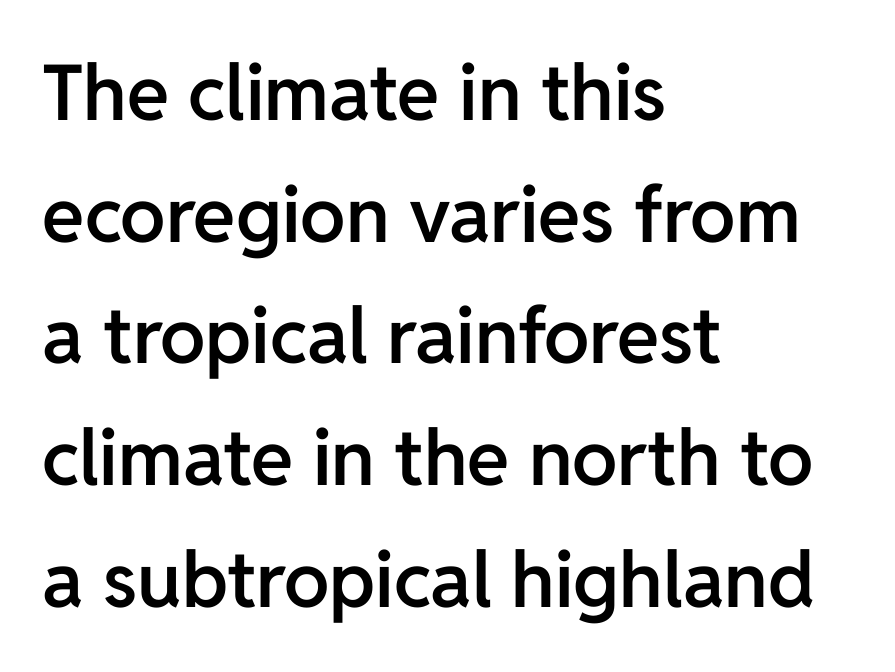
The image shows 77 px semibold sans-serif type, upright; set left-aligned, normal line spacing (1.58x), normal letter spacing, not underlined; low stroke contrast and a medium x-height.
